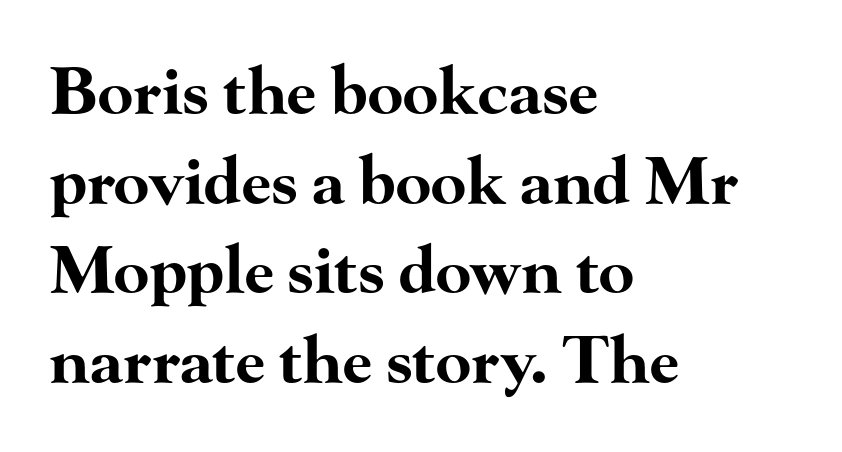
What stands out about the letter spacing? Nothing — it is the standard amount. Interline gaps are of average width in this sample. No word sits above an underline. Serif or sans? Serif — the stroke terminals have little feet. I'd describe the lettering as bold — thick and assertive.
